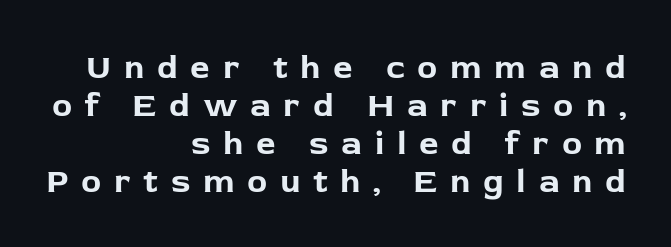
Heavy-handed strokes throughout: this text is bold. The passage shown is typed in a proportional face where columns would drift. A clean baseline with only descenders dipping below it. Does the type have serifs? No, each stem ends abruptly. One glance says dense: line gaps are narrower than usual. The type sits square on the baseline with zero lean.
